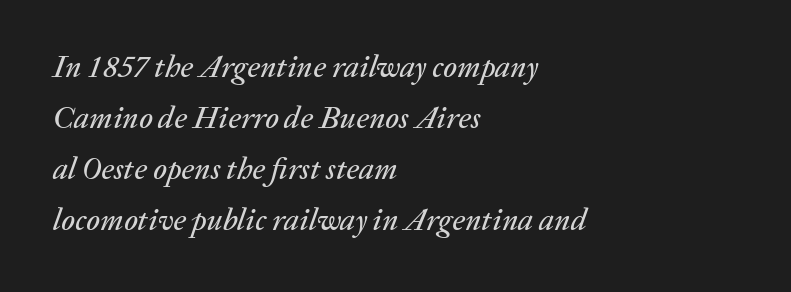
The image shows 31 px text type, italic (leaning right); set left-aligned, normal line spacing (1.65x), normal letter spacing, not underlined; low stroke contrast and a medium x-height.
